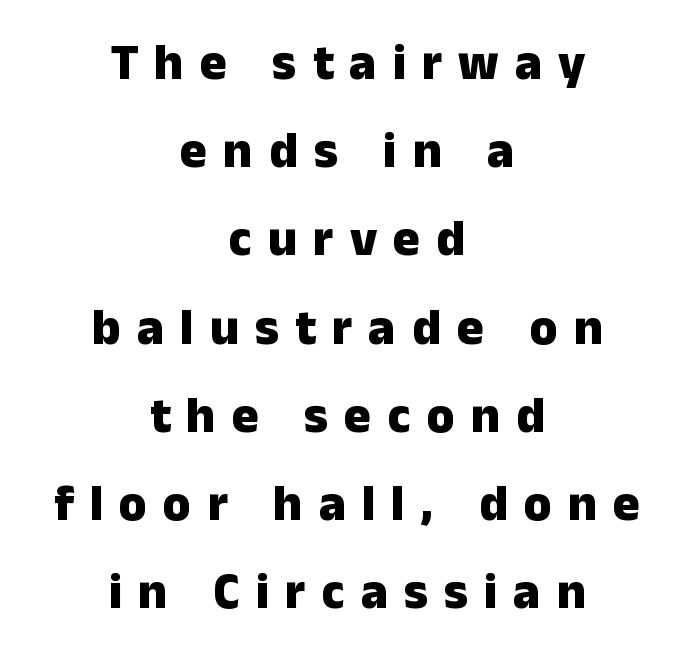
Q: Is the text bold? A: Yes.
Q: Is the text italic (slanted)? A: No, it is upright.
Q: Is the typeface a serif or a sans-serif typeface? A: Sans-serif.
Q: Is the text underlined? A: No.
Q: How is the paragraph aligned? A: Centered.
Q: Is the spacing between letters normal or unusually wide? A: Unusually wide.
Q: Width (condensed, normal, or wide)? A: Normal.
Q: Stroke contrast? A: Low.
Q: x-height? A: Medium.
Q: Monospaced? A: No.
